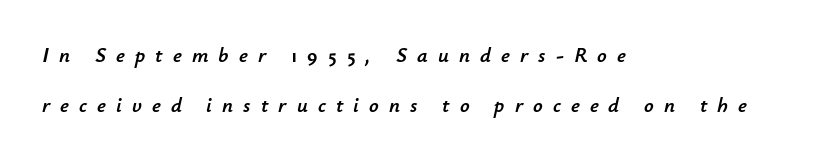
Q: Is the text italic (slanted)? A: Yes, it leans right by about 12 degrees.
Q: Is the text underlined? A: No.
Q: How is the paragraph aligned? A: Left-aligned.
Q: Is the spacing between letters normal or unusually wide? A: Unusually wide.
Q: Is the spacing between lines tight, normal or loose? A: Loose.
